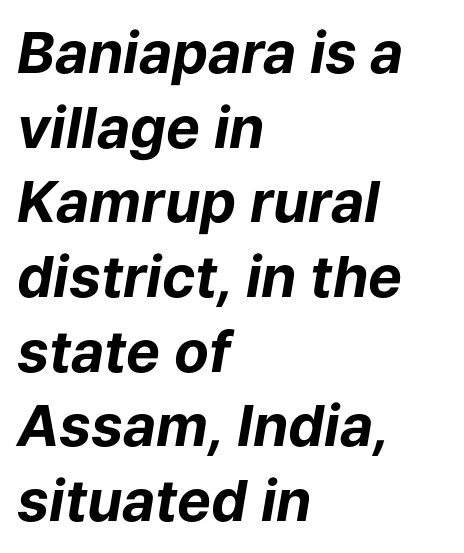
Slant detected: the letters are inclined. The ragged edge is on the right, which tells us the setting is flush left. Do the characters align in a grid? No, the font is proportional. The words here are not underlined.
